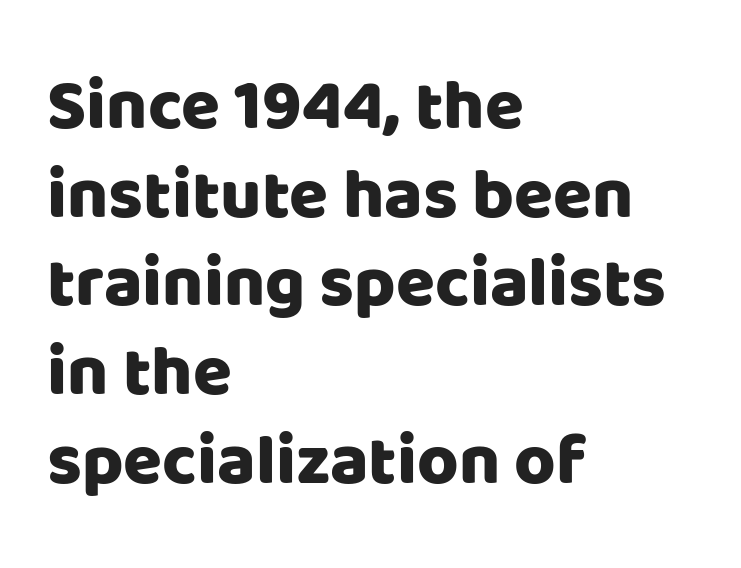
Bare-footed words on every line. Spacing verdict: proportional, widths tailored to each character. Normally led — the rows are evenly, conventionally spaced. Alignment: flush left. The rendering shows plain stroke endings on the letterforms — a sans-serif design.
